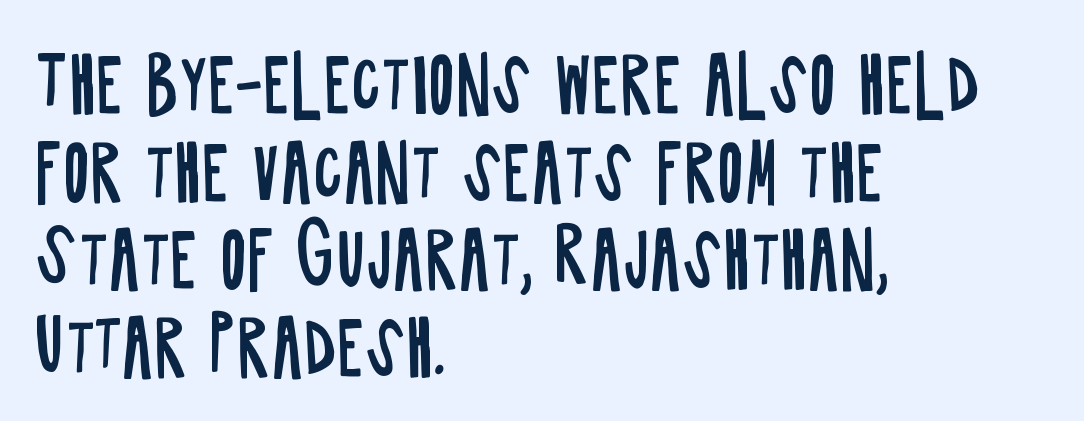
{"serif": "no", "italic": "no", "bold": "no", "weight": "regular", "width": "condensed", "stroke_contrast": "low", "x_height": "large", "monospaced": "no", "underline": "no", "align": "left", "line_spacing_ratio": 1.2, "letter_spacing": "normal", "letter_spacing_em": 0.0, "glyph_px": 73}
